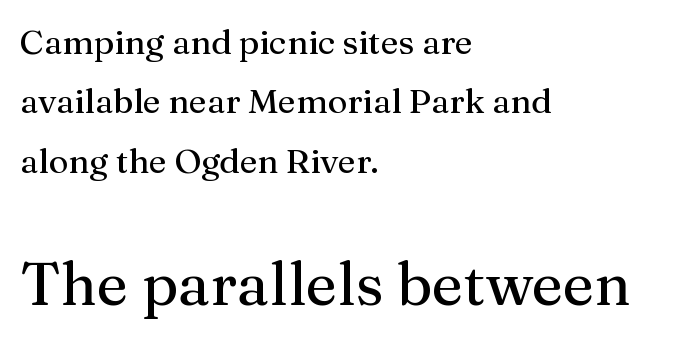
Does the lettering tilt? It doesn't — this is upright. The letterforms sit shoulder to shoulder at normal distance. Typesetter's note — lower block bumped up in size, upper block left smaller. Letterform terminals end in serifs throughout the passage.
